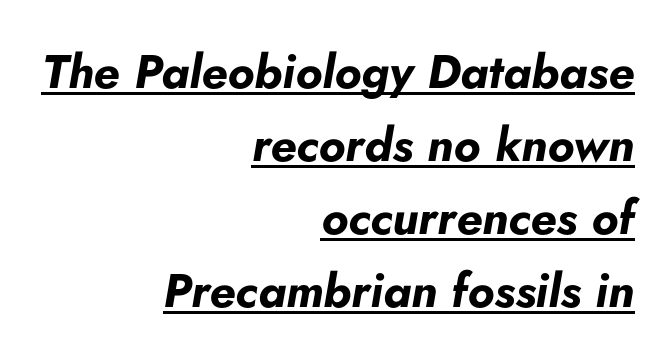
You could call the tracking neutral — neither tight nor loose. Successive baselines arrive at the customary interval. Compared with a flush-left layout, this one pins lines to the opposite, right side. You can see a thin bar hugging the bottom of the glyphs.
